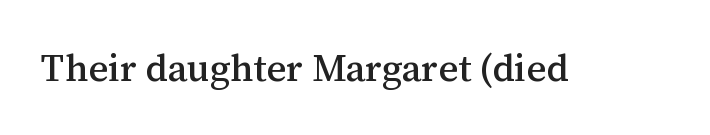
The image shows 38 px serif type, upright; set normal letter spacing, not underlined; medium stroke contrast and a medium x-height.
